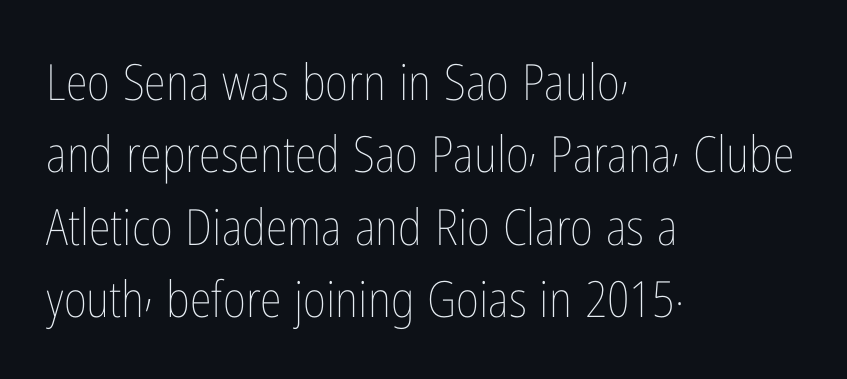
The typography opts for an upright posture over an oblique one. The block of text has a typical density, with ordinary space between rows. Line beginnings align vertically; line endings do not. Underline: absent.
